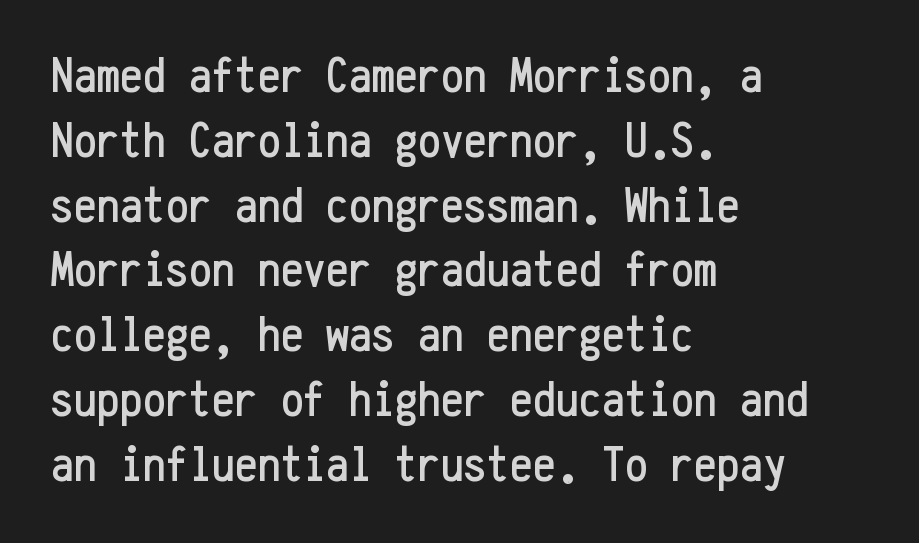
Q: Is the text italic (slanted)? A: No, it is upright.
Q: Is the typeface a serif or a sans-serif typeface? A: Sans-serif.
Q: Is the text underlined? A: No.
Q: How is the paragraph aligned? A: Left-aligned.
Q: Is the spacing between letters normal or unusually wide? A: Normal.
Q: Is the spacing between lines tight, normal or loose? A: Normal.
Q: Width (condensed, normal, or wide)? A: Condensed.
Q: Stroke contrast? A: Low.
Q: x-height? A: Medium.
Q: Monospaced? A: Yes.
